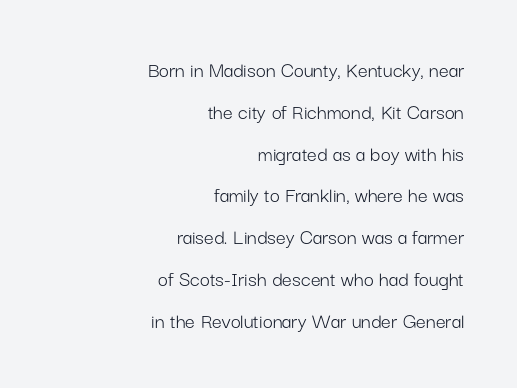
The rendering anchors every line to the right-hand side. Honestly, the letter spacing is just normal — you wouldn't notice it. The font sits on the lighter half of the weight spectrum, regular included. The rendering uses a large line-height, opening up the rows. Lines of text with bare space underneath. You can tell it's not italic because the verticals are truly vertical.
